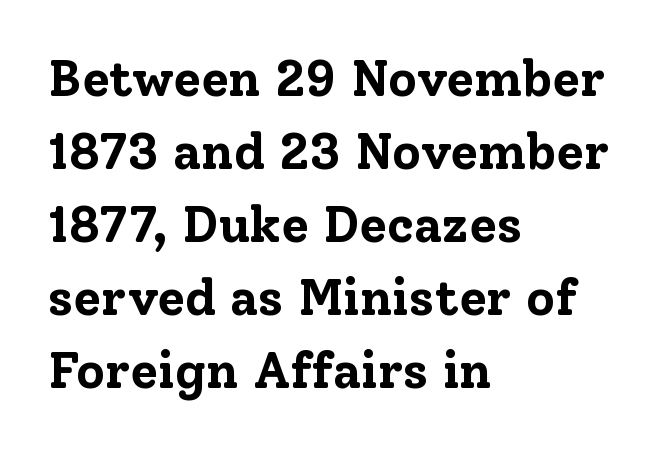
Q: Is the text bold? A: Yes.
Q: Is the text italic (slanted)? A: No, it is upright.
Q: Is the typeface a serif or a sans-serif typeface? A: Serif.
Q: Is the text underlined? A: No.
Q: How is the paragraph aligned? A: Left-aligned.
Q: Is the spacing between letters normal or unusually wide? A: Normal.
Q: Is the spacing between lines tight, normal or loose? A: Normal.
Q: Width (condensed, normal, or wide)? A: Normal.
Q: Stroke contrast? A: Low.
Q: x-height? A: Medium.
Q: Monospaced? A: No.
